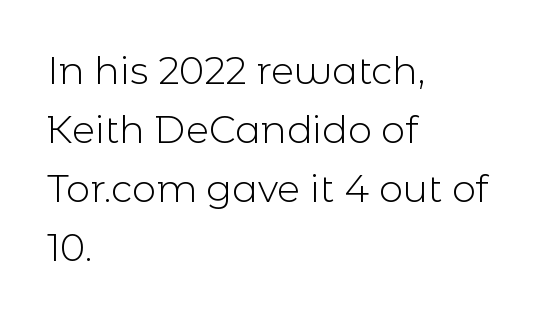
Q: Is the text bold? A: No.
Q: Is the text italic (slanted)? A: No, it is upright.
Q: Is the typeface a serif or a sans-serif typeface? A: Sans-serif.
Q: Is the text underlined? A: No.
Q: How is the paragraph aligned? A: Left-aligned.
Q: Is the spacing between letters normal or unusually wide? A: Normal.
Q: Is the spacing between lines tight, normal or loose? A: Normal.
Q: Width (condensed, normal, or wide)? A: Normal.
Q: x-height? A: Medium.
Q: Monospaced? A: No.
